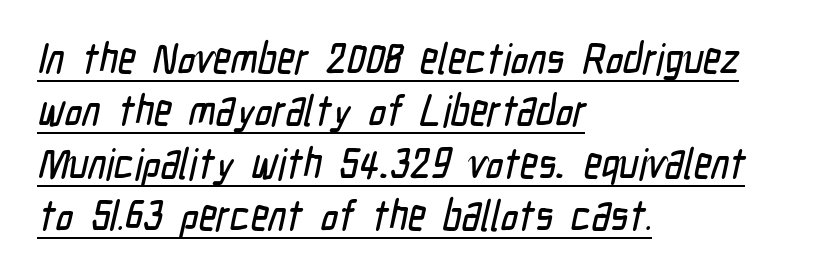
The text was rendered using a sans face with plain stroke endings. This rendering leaves character spacing at its baseline value. Caption: multi-line text, flush left, ragged right. Proportional: the letters do not fall into vertical columns. Like a heading marked for emphasis, these lines bear an underscore.
